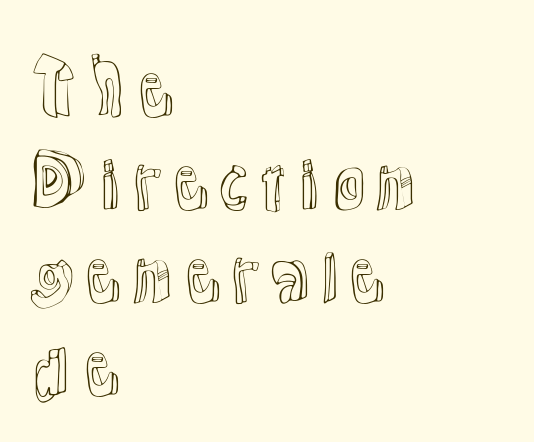
Alignment: flush left. Letter spacing: default. The letters advance in unequal steps, a hallmark of proportional type. One glance says typical: line gaps are just what's usual.
